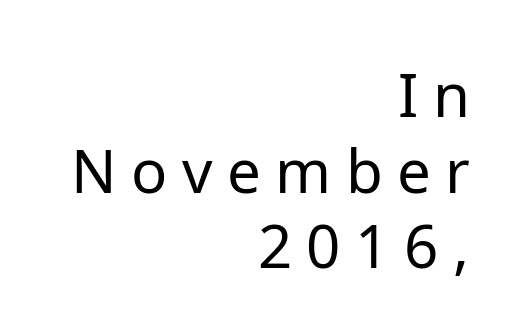
{"serif": "no", "italic": "no", "bold": "no", "weight": "regular", "width": "normal", "stroke_contrast": "low", "x_height": "medium", "monospaced": "no", "underline": "no", "align": "right", "line_spacing": "normal", "line_spacing_ratio": 1.26, "letter_spacing": "wide", "letter_spacing_em": 0.24, "glyph_px": 60}
